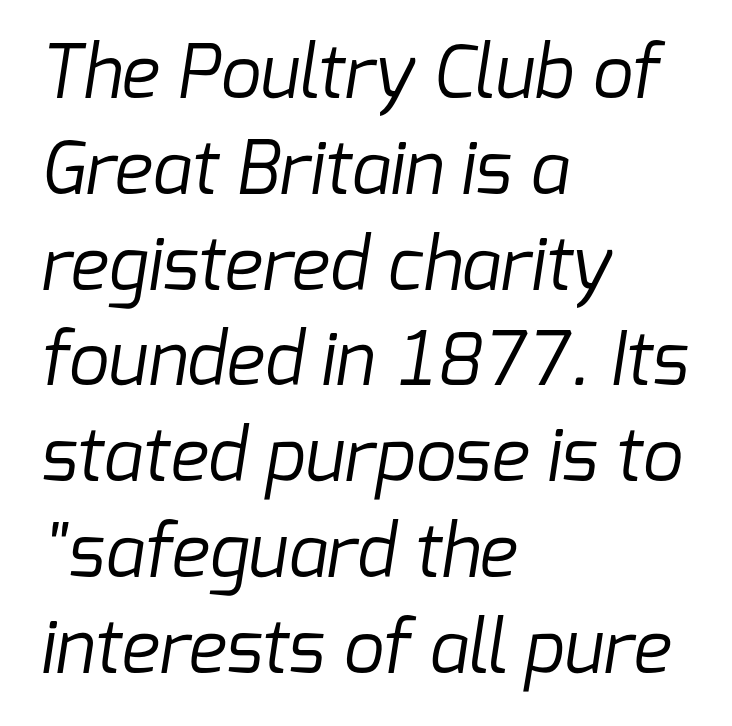
The image shows 72 px regular-weight sans-serif type; set left-aligned, normal line spacing (1.33x), normal letter spacing, not underlined; low stroke contrast and a medium x-height.
